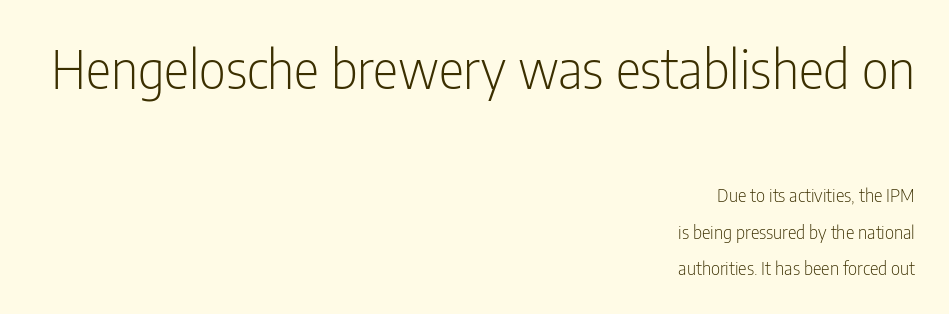
{"serif": "no", "italic": "no", "bold": "no", "weight": "light", "width": "condensed", "stroke_contrast": "low", "x_height": "medium", "monospaced": "no", "underline": "no", "align": "right", "line_spacing": "loose", "line_spacing_ratio": 2.02, "letter_spacing": "normal", "letter_spacing_em": 0.0, "larger_block": "first", "size_ratio": 2.94, "glyph_px": 53}
